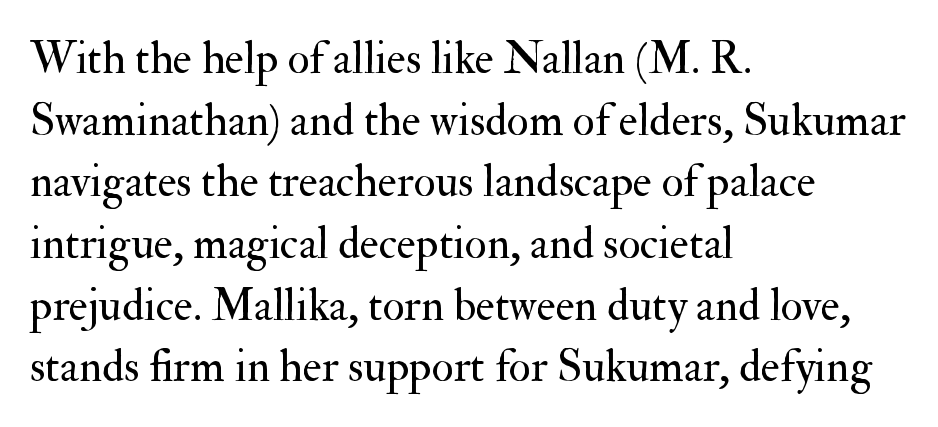
A typesetter would call this leading conventional body-copy spacing. Quick note: underline off. Italic? Not at all — the glyphs are vertical. A serif font was chosen for this passage.
